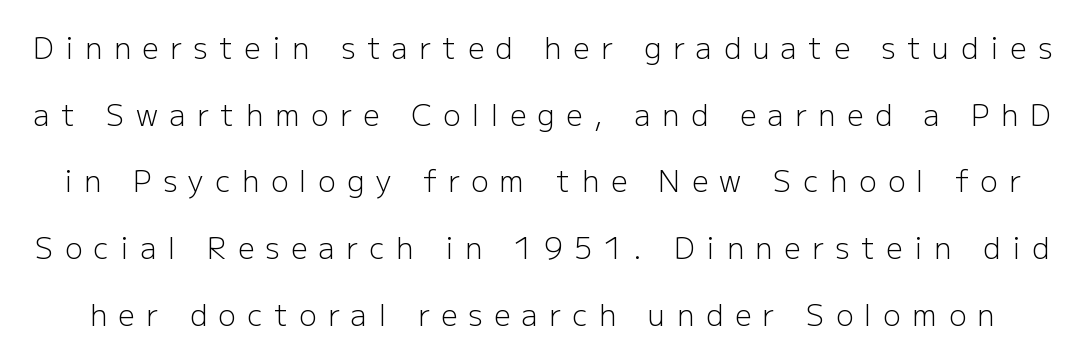
These lines were composed using upright roman letters. Here the glyphs are tracked loosely, breaking word shapes into spaced letters. Underline: absent. Bold? No — there's no thickening of the strokes.
